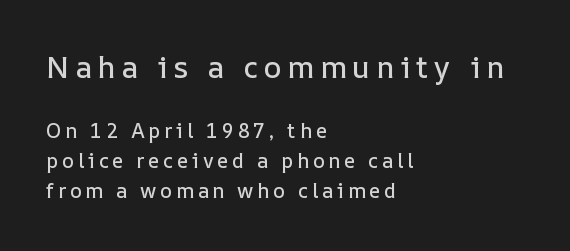
{"italic": "no", "width": "normal", "stroke_contrast": "low", "x_height": "medium", "monospaced": "no", "underline": "no", "align": "left", "line_spacing": "normal", "line_spacing_ratio": 1.52, "larger_block": "first", "size_ratio": 1.5, "glyph_px": 30}
